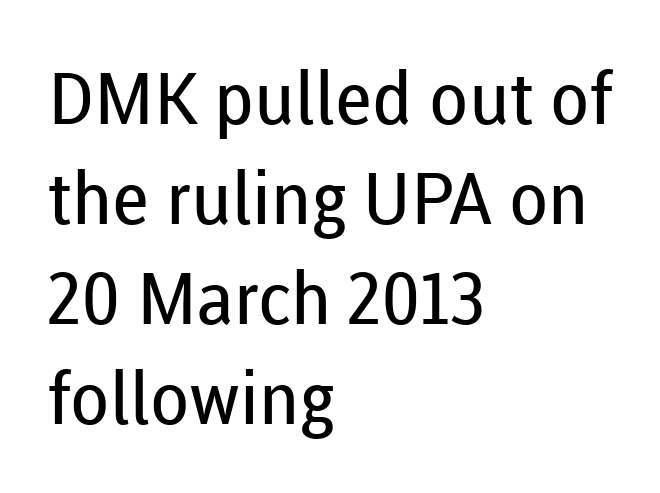
{"serif": "no", "italic": "no", "bold": "no", "weight": "regular", "width": "normal", "stroke_contrast": "low", "x_height": "medium", "monospaced": "no", "underline": "no", "align": "left", "line_spacing": "normal", "line_spacing_ratio": 1.39, "letter_spacing": "normal", "letter_spacing_em": 0.0, "glyph_px": 72}
